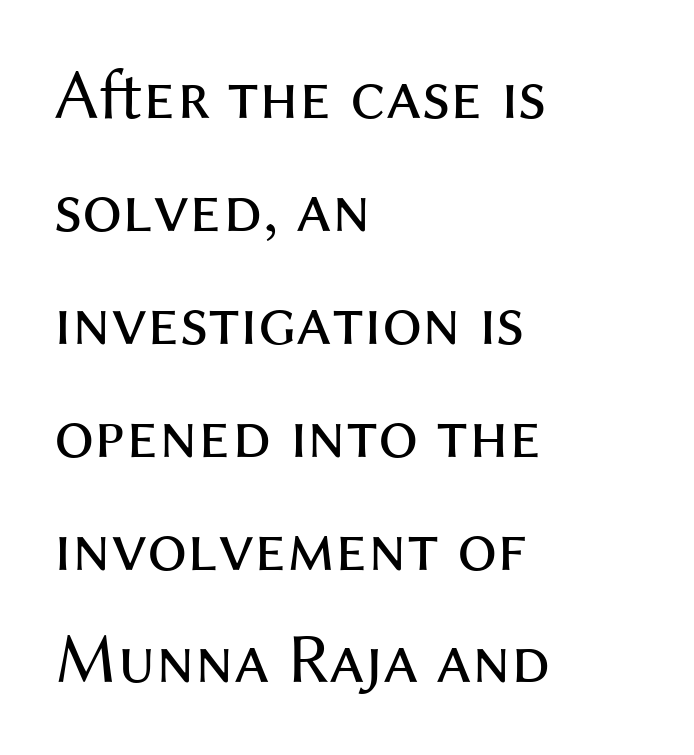
A typesetter would call this zero additional tracking. The face used here is proportionally spaced, like ordinary book or web type. The passage shown is not bold in any degree. Nope, no serifs anywhere on these letters.
